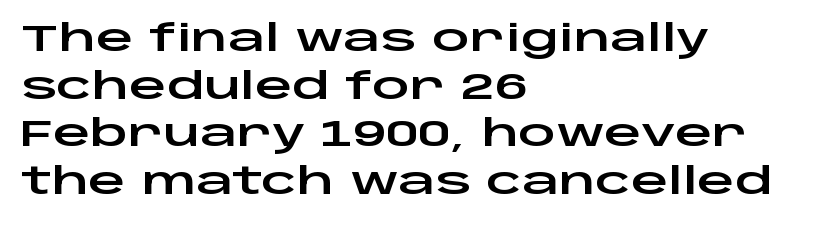
Q: Is the text italic (slanted)? A: No, it is upright.
Q: Is the typeface a serif or a sans-serif typeface? A: Sans-serif.
Q: Is the text underlined? A: No.
Q: How is the paragraph aligned? A: Left-aligned.
Q: Is the spacing between letters normal or unusually wide? A: Normal.
Q: Is the spacing between lines tight, normal or loose? A: Normal.
Q: Width (condensed, normal, or wide)? A: Wide.
Q: Stroke contrast? A: Low.
Q: x-height? A: Large.
Q: Monospaced? A: No.
